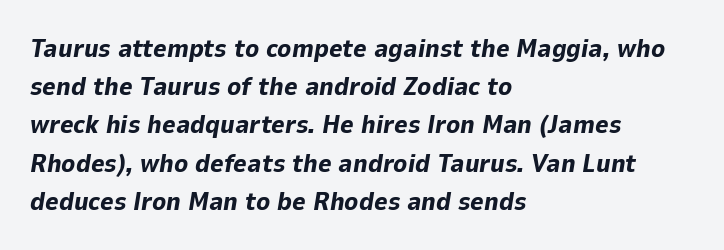
The image shows 26 px bold type, italic (leaning right); set left-aligned, normal line spacing (1.47x), normal letter spacing, not underlined.
